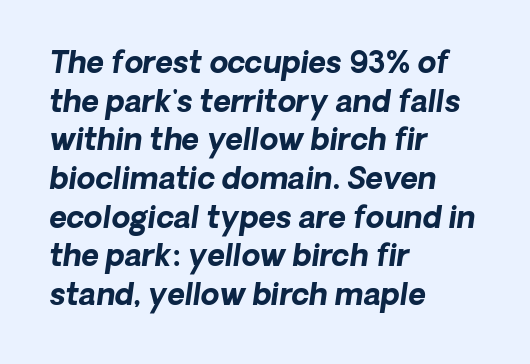
These lines carry a lot of weight — the face is fully bold. Observe the ordinary spacing: letters are neighbours, not strangers. Compared with a centered layout, this one pins lines to the left instead. Each letter keeps its own natural width here, so spacing adapts to shape. Unmarked baselines from the first word to the last. Baseline-to-baseline distance is the conventional proportion of letter height.
